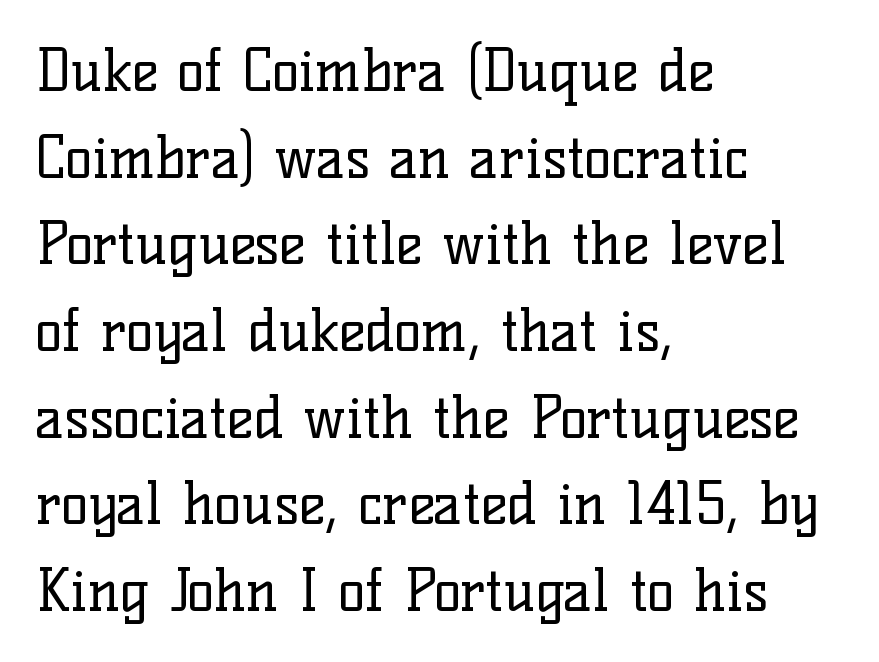
The image shows 57 px regular-weight serif type, upright; set left-aligned, normal line spacing (1.52x), normal letter spacing, not underlined; low stroke contrast and a medium x-height.
